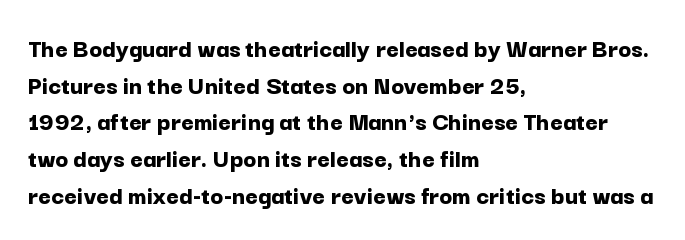
Q: Is the text bold? A: Yes.
Q: Is the text italic (slanted)? A: No, it is upright.
Q: Is the text underlined? A: No.
Q: How is the paragraph aligned? A: Left-aligned.
Q: Is the spacing between letters normal or unusually wide? A: Normal.
Q: Is the spacing between lines tight, normal or loose? A: Normal.
